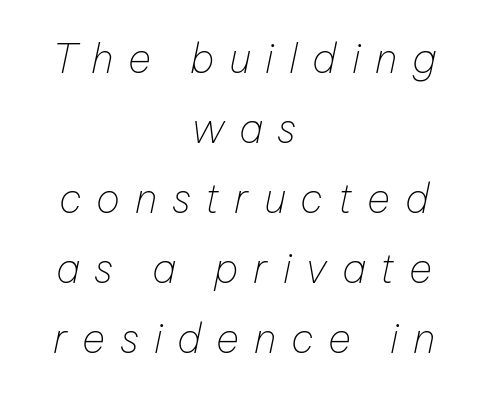
Weight class: somewhere from thin through regular. This sample uses an oblique cut, with every glyph tilted off the vertical. Short and long lines alike share a common midpoint. Looks like regular typesetting: each glyph gets only the width it needs. The line texture is sparse and dotted thanks to wide tracking.
